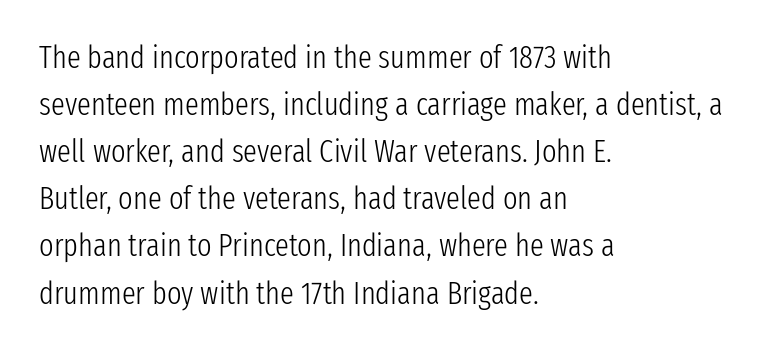
{"serif": "no", "italic": "no", "bold": "no", "weight": "light", "width": "condensed", "stroke_contrast": "low", "x_height": "medium", "monospaced": "no", "underline": "no", "align": "left", "line_spacing": "normal", "line_spacing_ratio": 1.52, "letter_spacing": "normal", "letter_spacing_em": 0.0, "glyph_px": 31}
